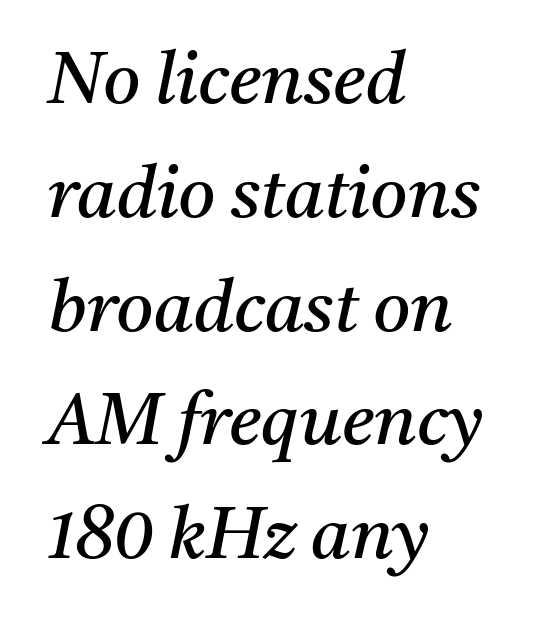
Q: Is the text bold? A: No.
Q: Is the text italic (slanted)? A: Yes, it leans right by about 11 degrees.
Q: Is the typeface a serif or a sans-serif typeface? A: Serif.
Q: Is the text underlined? A: No.
Q: How is the paragraph aligned? A: Left-aligned.
Q: Is the spacing between letters normal or unusually wide? A: Normal.
Q: Is the spacing between lines tight, normal or loose? A: Normal.
Q: Width (condensed, normal, or wide)? A: Normal.
Q: Stroke contrast? A: Medium.
Q: x-height? A: Medium.
Q: Monospaced? A: No.
